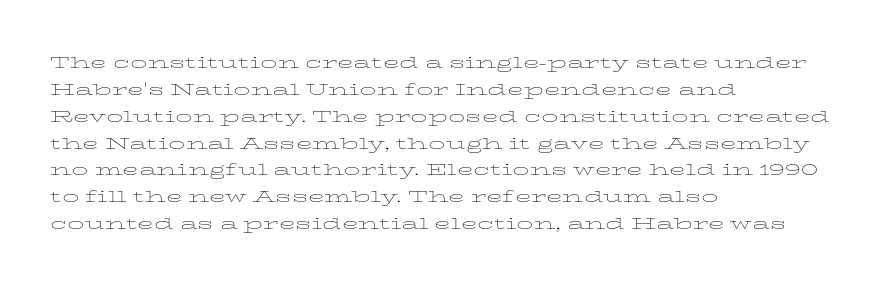
Honestly, the letter spacing is just normal — you wouldn't notice it. A student would call this left alignment; a typographer would say flush left, rag right. The font sits on the lighter half of the weight spectrum, regular included. Just letters on the line, the space beneath them empty.
